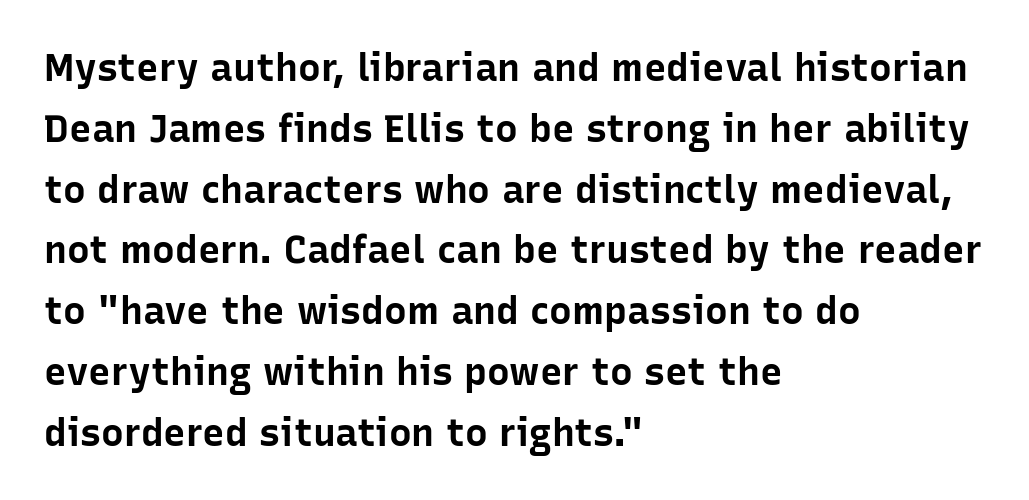
Q: Is the text bold? A: Yes.
Q: Is the text italic (slanted)? A: No, it is upright.
Q: Is the typeface a serif or a sans-serif typeface? A: Sans-serif.
Q: Is the text underlined? A: No.
Q: How is the paragraph aligned? A: Left-aligned.
Q: Is the spacing between letters normal or unusually wide? A: Normal.
Q: Is the spacing between lines tight, normal or loose? A: Normal.
Q: Width (condensed, normal, or wide)? A: Normal.
Q: Stroke contrast? A: Low.
Q: x-height? A: Medium.
Q: Monospaced? A: No.
